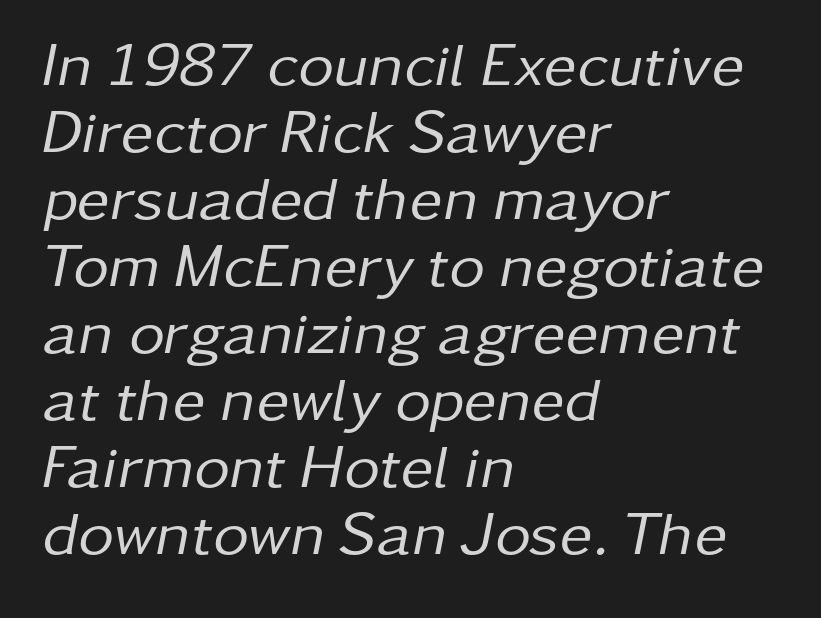
The image shows 62 px regular-weight type, italic (leaning right); set left-aligned, tight line spacing (1.08x), normal letter spacing, not underlined; low stroke contrast and a medium x-height.
